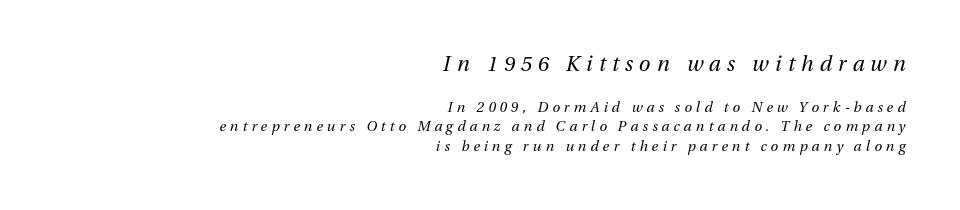
Q: Is the text bold? A: No.
Q: Is the text italic (slanted)? A: Yes, it leans right by about 13 degrees.
Q: Is the text underlined? A: No.
Q: How is the paragraph aligned? A: Right-aligned.
Q: Is the spacing between letters normal or unusually wide? A: Unusually wide.
Q: Is the spacing between lines tight, normal or loose? A: Normal.
Q: Which block of text is set in a larger size, the first (top) or the second (bottom)? A: The first (top) one.
